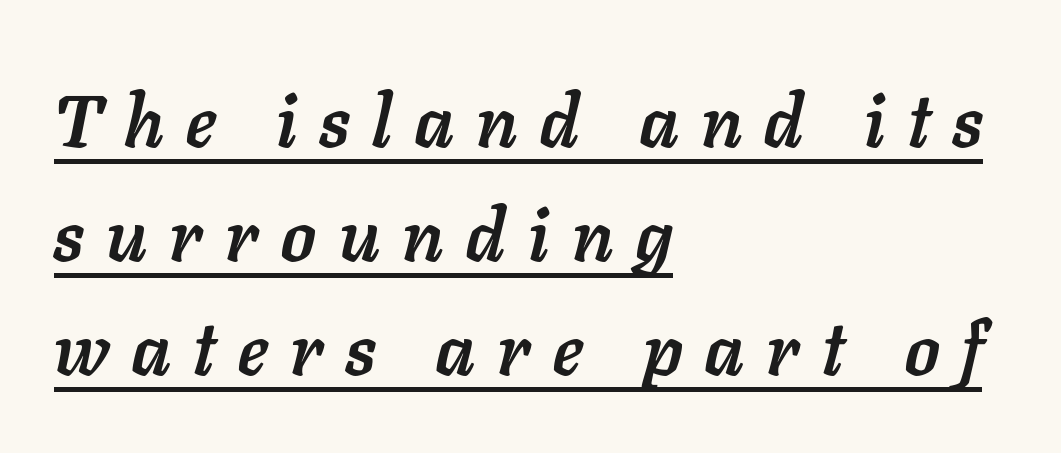
The face used here is rendered with a markedly widened letterfit. Reading down the column, the eye jumps a familiar distance to each next line. In designer terms, the underline attribute is active on this setting. The paragraph has a hard left edge and a soft right edge. I'd describe the lettering as bold — thick and assertive.
